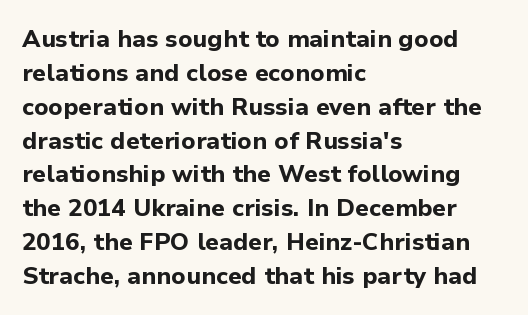
Q: Is the text bold? A: Yes.
Q: Is the text italic (slanted)? A: No, it is upright.
Q: Is the text underlined? A: No.
Q: How is the paragraph aligned? A: Left-aligned.
Q: Is the spacing between letters normal or unusually wide? A: Normal.
Q: Is the spacing between lines tight, normal or loose? A: Normal.
